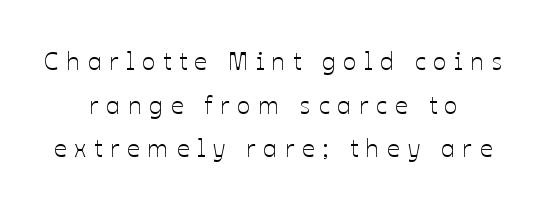
The image shows 25 px text type, upright; set centered, line spacing 1.75x, unusually wide letter spacing (+0.31 em), not underlined.
